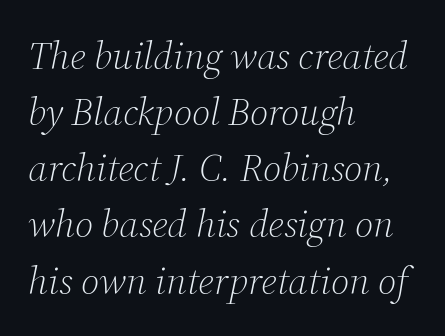
{"serif": "yes", "italic": "yes", "lean": "right", "slant_degrees": 12, "bold": "no", "weight": "light", "width": "normal", "stroke_contrast": "medium", "x_height": "medium", "monospaced": "no", "underline": "no", "align": "left", "line_spacing": "normal", "line_spacing_ratio": 1.44, "letter_spacing": "normal", "letter_spacing_em": 0.0, "glyph_px": 39}
